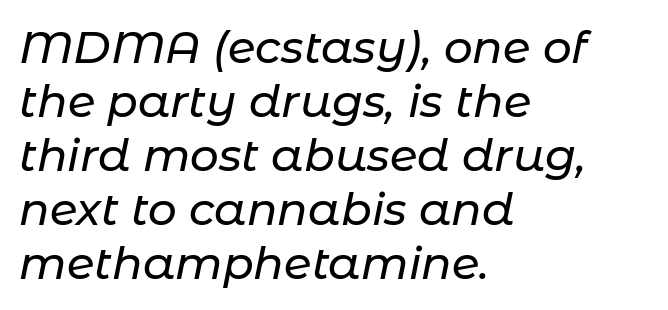
Here the designer chose a conventional face with non-uniform glyph widths. Does the copy run flush right? No — it runs flush left. Default kerning and tracking; the words read as compact shapes. The specimen reads as italic at a glance. Words float on clear page, feet unadorned.
